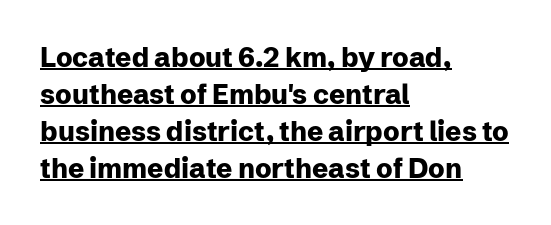
The image shows 27 px bold type, upright; set left-aligned, normal line spacing (1.37x), normal letter spacing, underlined.
